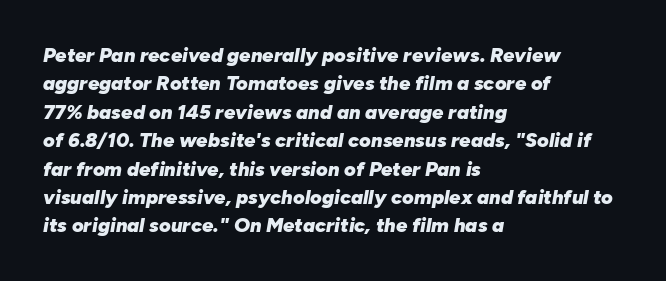
{"italic": "yes", "lean": "right", "slant_degrees": 10, "bold": "yes", "underline": "no", "align": "left", "line_spacing": "normal", "line_spacing_ratio": 1.42, "letter_spacing": "normal", "letter_spacing_em": 0.0, "glyph_px": 20}
